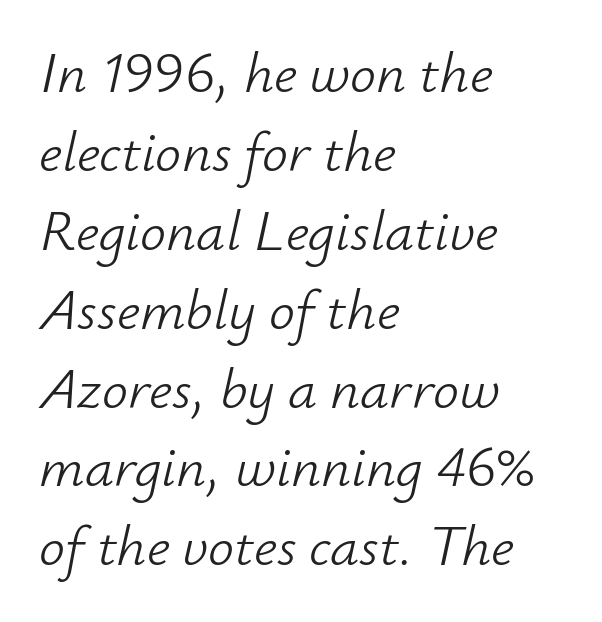
The image shows 58 px light type, italic (leaning right); set left-aligned, normal line spacing (1.36x), normal letter spacing, not underlined; low stroke contrast and a small x-height.
